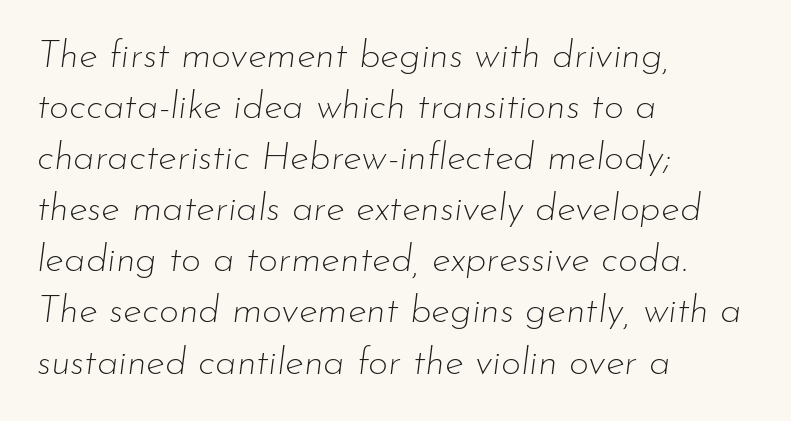
{"italic": "yes", "lean": "right", "slant_degrees": 7, "bold": "no", "weight": "thin", "width": "normal", "stroke_contrast": "low", "x_height": "small", "monospaced": "no", "underline": "no", "align": "left", "line_spacing": "normal", "line_spacing_ratio": 1.31, "letter_spacing": "normal", "letter_spacing_em": 0.0, "glyph_px": 39}
